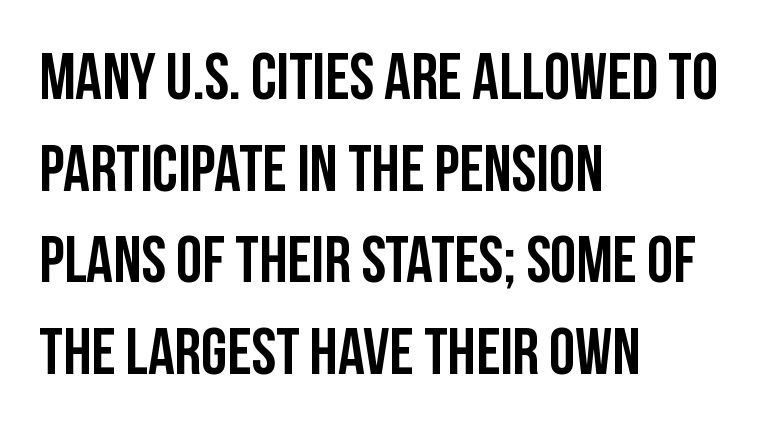
Q: Is the text italic (slanted)? A: No, it is upright.
Q: Is the typeface a serif or a sans-serif typeface? A: Sans-serif.
Q: Is the text underlined? A: No.
Q: How is the paragraph aligned? A: Left-aligned.
Q: Is the spacing between letters normal or unusually wide? A: Normal.
Q: Is the spacing between lines tight, normal or loose? A: Normal.
Q: Width (condensed, normal, or wide)? A: Condensed.
Q: Stroke contrast? A: Low.
Q: x-height? A: Large.
Q: Monospaced? A: No.
